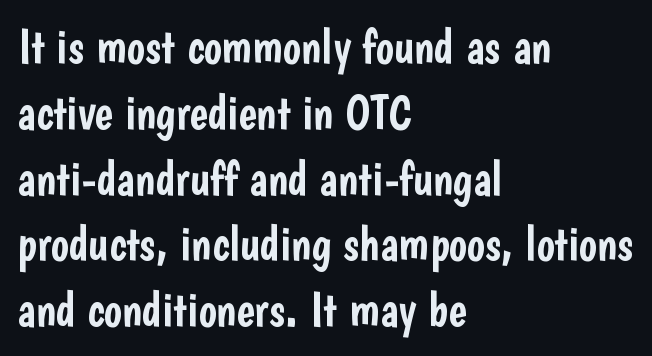
{"serif": "no", "italic": "no", "width": "condensed", "stroke_contrast": "low", "x_height": "medium", "monospaced": "no", "underline": "no", "align": "left", "line_spacing": "normal", "line_spacing_ratio": 1.37, "letter_spacing": "normal", "letter_spacing_em": 0.0, "glyph_px": 48}
